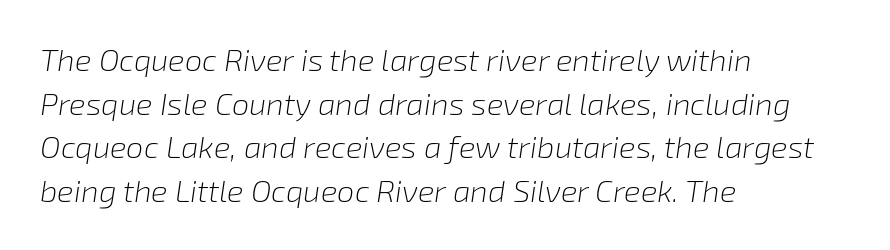
The image shows 31 px light type, italic (leaning right); set left-aligned, normal line spacing (1.41x), normal letter spacing, not underlined; low stroke contrast and a medium x-height.
